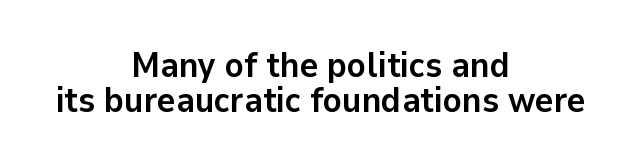
{"serif": "no", "italic": "no", "bold": "yes", "weight": "semibold", "width": "normal", "stroke_contrast": "low", "x_height": "medium", "monospaced": "no", "underline": "no", "align": "center", "line_spacing": "tight", "line_spacing_ratio": 1.01, "letter_spacing": "normal", "letter_spacing_em": 0.0, "glyph_px": 35}
